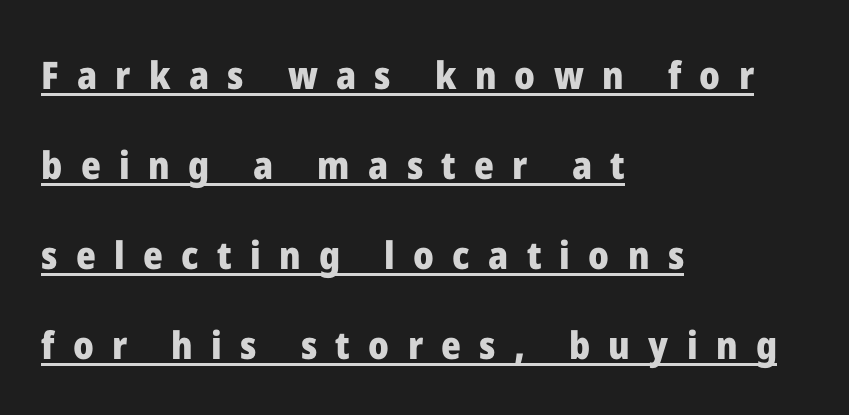
{"serif": "no", "italic": "no", "bold": "yes", "weight": "heavy", "width": "normal", "stroke_contrast": "low", "x_height": "medium", "monospaced": "no", "underline": "yes", "align": "left", "line_spacing": "loose", "line_spacing_ratio": 2.37, "letter_spacing": "wide", "letter_spacing_em": 0.48, "glyph_px": 38}
